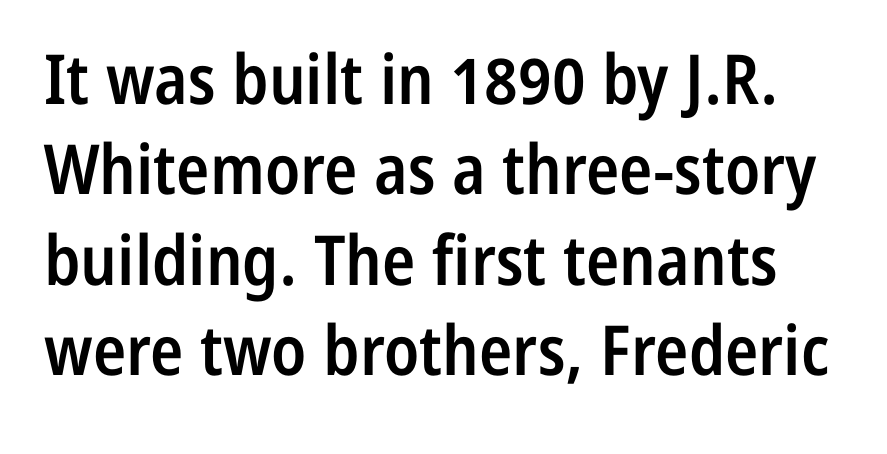
Characters follow at the spacing the type designer built in. These lines are rendered in a variable-pitch font. The axis of the letterforms is exactly vertical. Notice the strokes are somewhat thickened but not fully heavy: this is a semibold.
